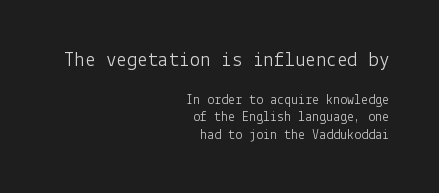
All the whitespace from short lines collects on the left. The font is comparable to plain body text, perhaps lighter. Two sizes are in play, and the larger belongs to the first block. Letters rest on an invisible, unmarked baseline. Is there any slant? The stems are plumb. Students, note that the glyphs here touch the page at normal intervals.
